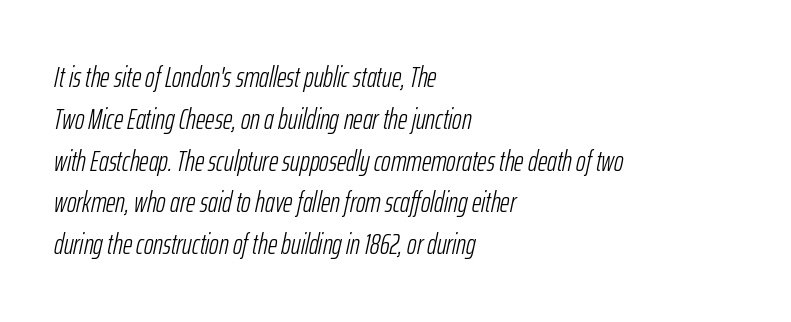
Q: Is the text bold? A: No.
Q: Is the text italic (slanted)? A: Yes, it leans right by about 12 degrees.
Q: Is the text underlined? A: No.
Q: How is the paragraph aligned? A: Left-aligned.
Q: Is the spacing between letters normal or unusually wide? A: Normal.
Q: Is the spacing between lines tight, normal or loose? A: Normal.
Q: Width (condensed, normal, or wide)? A: Condensed.
Q: Stroke contrast? A: Low.
Q: x-height? A: Medium.
Q: Monospaced? A: No.
